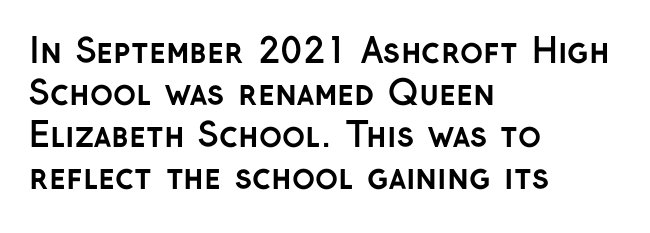
{"serif": "no", "italic": "no", "bold": "yes", "weight": "semibold", "width": "normal", "stroke_contrast": "low", "x_height": "medium", "monospaced": "no", "underline": "no", "align": "left", "line_spacing_ratio": 1.24, "letter_spacing": "normal", "letter_spacing_em": 0.0, "glyph_px": 34}
